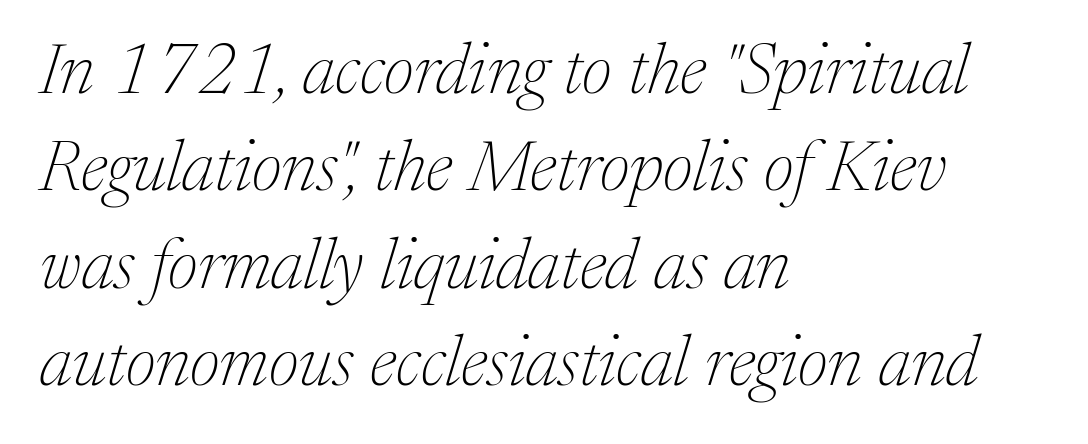
The image shows 71 px thin serif type, italic (leaning right); set left-aligned, normal line spacing (1.37x), normal letter spacing, not underlined; medium stroke contrast and a medium x-height.
